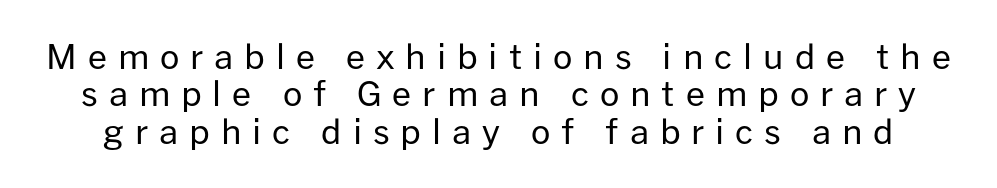
Q: Is the text bold? A: No.
Q: Is the text italic (slanted)? A: No, it is upright.
Q: Is the typeface a serif or a sans-serif typeface? A: Sans-serif.
Q: Is the text underlined? A: No.
Q: Is the spacing between letters normal or unusually wide? A: Unusually wide.
Q: Is the spacing between lines tight, normal or loose? A: Tight.
Q: Width (condensed, normal, or wide)? A: Normal.
Q: Stroke contrast? A: Low.
Q: x-height? A: Medium.
Q: Monospaced? A: No.
